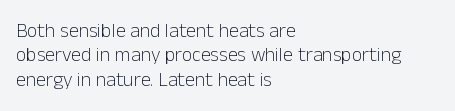
These lines keep a tight, regular rhythm from letter to letter. In CSS terms this would be text-align: left. Weight: in the light-to-regular range. This is roman type, the default non-slanted kind. Decoration check: the copy has no underline.
